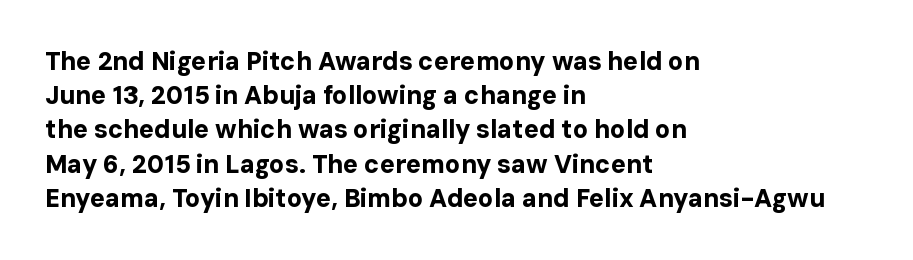
Q: Is the text bold? A: Yes.
Q: Is the text italic (slanted)? A: No, it is upright.
Q: Is the text underlined? A: No.
Q: How is the paragraph aligned? A: Left-aligned.
Q: Is the spacing between letters normal or unusually wide? A: Normal.
Q: Is the spacing between lines tight, normal or loose? A: Normal.
